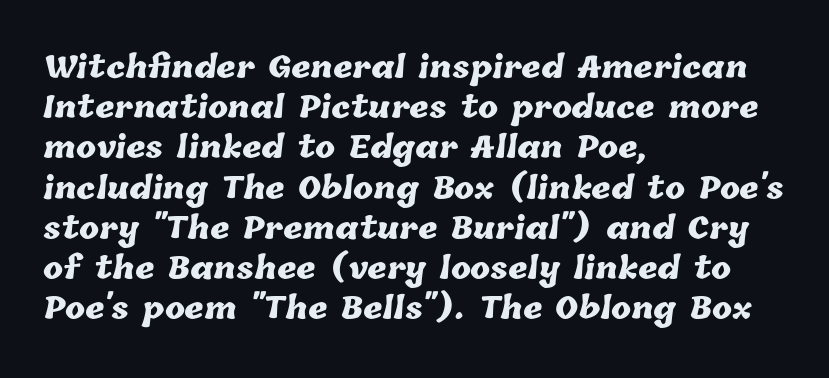
{"bold": "yes", "weight": "heavy", "width": "normal", "stroke_contrast": "low", "x_height": "medium", "monospaced": "no", "underline": "no", "align": "left", "line_spacing": "normal", "line_spacing_ratio": 1.34, "letter_spacing": "normal", "letter_spacing_em": 0.0, "glyph_px": 30}
